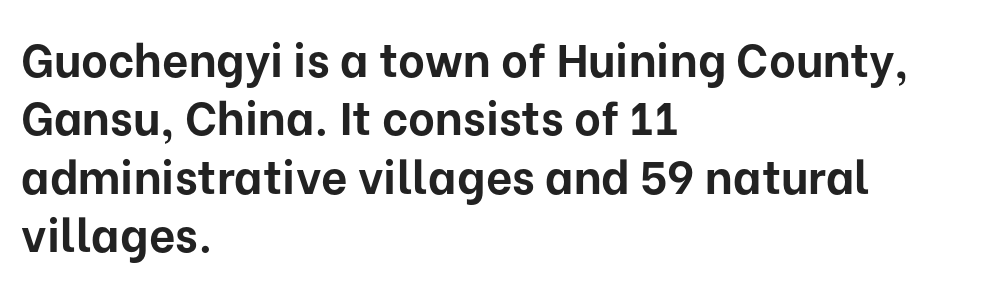
Think of a printed novel: that variable character pitch is what you see here. It's the straight-up-and-down kind of type. The designer left line spacing at the default. Left-aligned paragraph, ragged on the right. The letters are bold, with thick, heavy strokes. The font family rendered here belongs to the sans-serif group.
